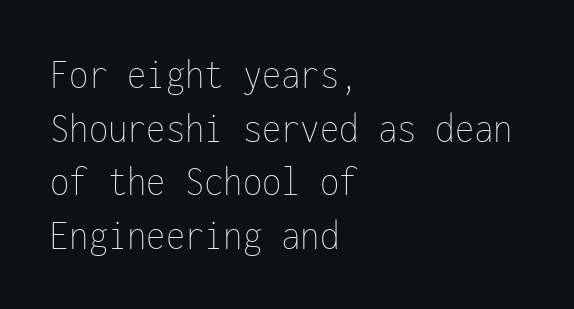
{"italic": "no", "bold": "no", "weight": "thin", "width": "condensed", "stroke_contrast": "low", "x_height": "medium", "monospaced": "yes", "underline": "no", "align": "left", "line_spacing_ratio": 1.22, "letter_spacing": "normal", "letter_spacing_em": 0.0, "glyph_px": 44}
